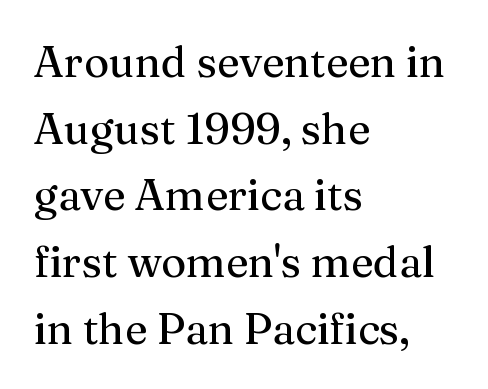
Compared with typical body copy, the letter spacing here is the same. Unlike italic type, these characters show no tilt at all. Observe the serifs anchoring each vertical stroke in this sample. Casual observation: everything's shoved over to the left. The words here are not underlined.
